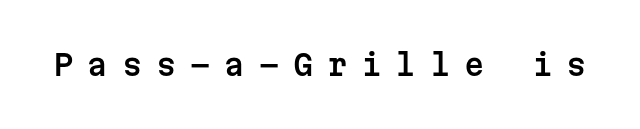
Q: Is the text italic (slanted)? A: No, it is upright.
Q: Is the typeface a serif or a sans-serif typeface? A: Sans-serif.
Q: Is the text underlined? A: No.
Q: Is the spacing between letters normal or unusually wide? A: Unusually wide.
Q: Width (condensed, normal, or wide)? A: Normal.
Q: Stroke contrast? A: Low.
Q: x-height? A: Medium.
Q: Monospaced? A: Yes.
